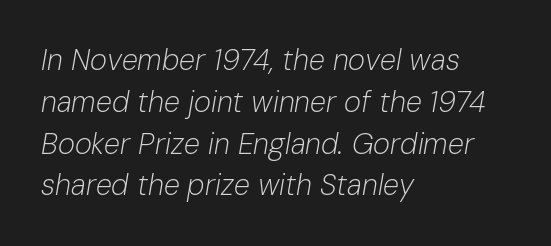
The font is comparable to plain body text, perhaps lighter. The gap between lines stays unmarked. Spacing between characters is what you'd get straight out of the box. The paragraph shown leans on its left margin. This is oblique type, the kind used for emphasis or titles. Is this a fixed-width face? No — the glyphs have proportional, varying widths.
